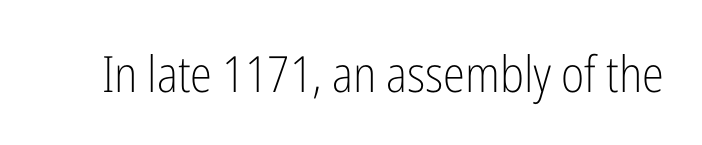
The image shows 50 px light, condensed sans-serif type, upright; set normal letter spacing, not underlined; low stroke contrast and a medium x-height.
